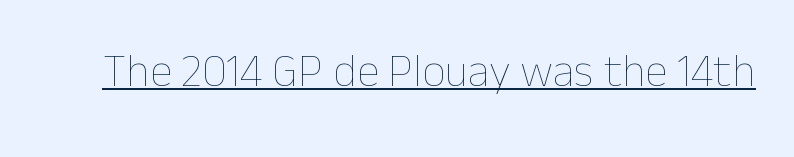
The image shows 46 px thin type, upright; set normal letter spacing, underlined; low stroke contrast and a medium x-height.
